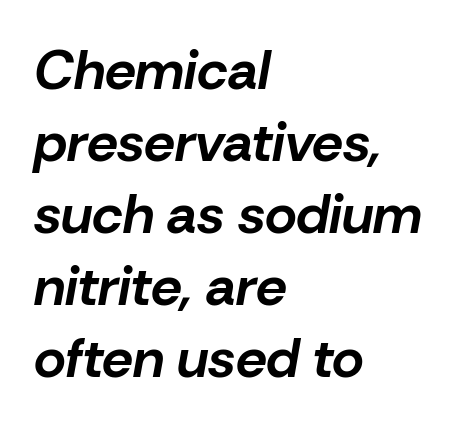
Q: Is the text bold? A: Yes.
Q: Is the text italic (slanted)? A: Yes, it leans right by about 10 degrees.
Q: Is the text underlined? A: No.
Q: How is the paragraph aligned? A: Left-aligned.
Q: Is the spacing between letters normal or unusually wide? A: Normal.
Q: Is the spacing between lines tight, normal or loose? A: Normal.
Q: Width (condensed, normal, or wide)? A: Normal.
Q: Stroke contrast? A: Low.
Q: x-height? A: Medium.
Q: Monospaced? A: No.
